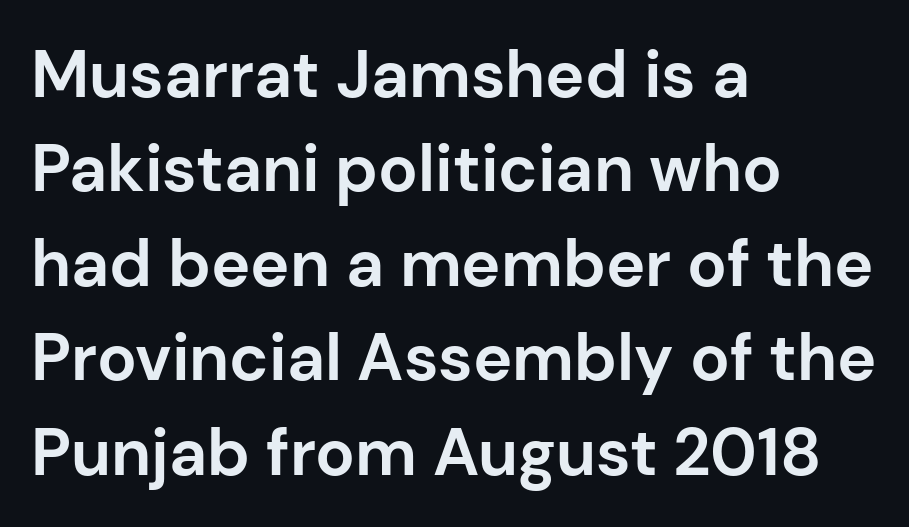
Q: Is the text bold? A: Yes.
Q: Is the text italic (slanted)? A: No, it is upright.
Q: Is the typeface a serif or a sans-serif typeface? A: Sans-serif.
Q: Is the text underlined? A: No.
Q: How is the paragraph aligned? A: Left-aligned.
Q: Is the spacing between letters normal or unusually wide? A: Normal.
Q: Is the spacing between lines tight, normal or loose? A: Normal.
Q: Width (condensed, normal, or wide)? A: Normal.
Q: Stroke contrast? A: Low.
Q: x-height? A: Medium.
Q: Monospaced? A: No.
